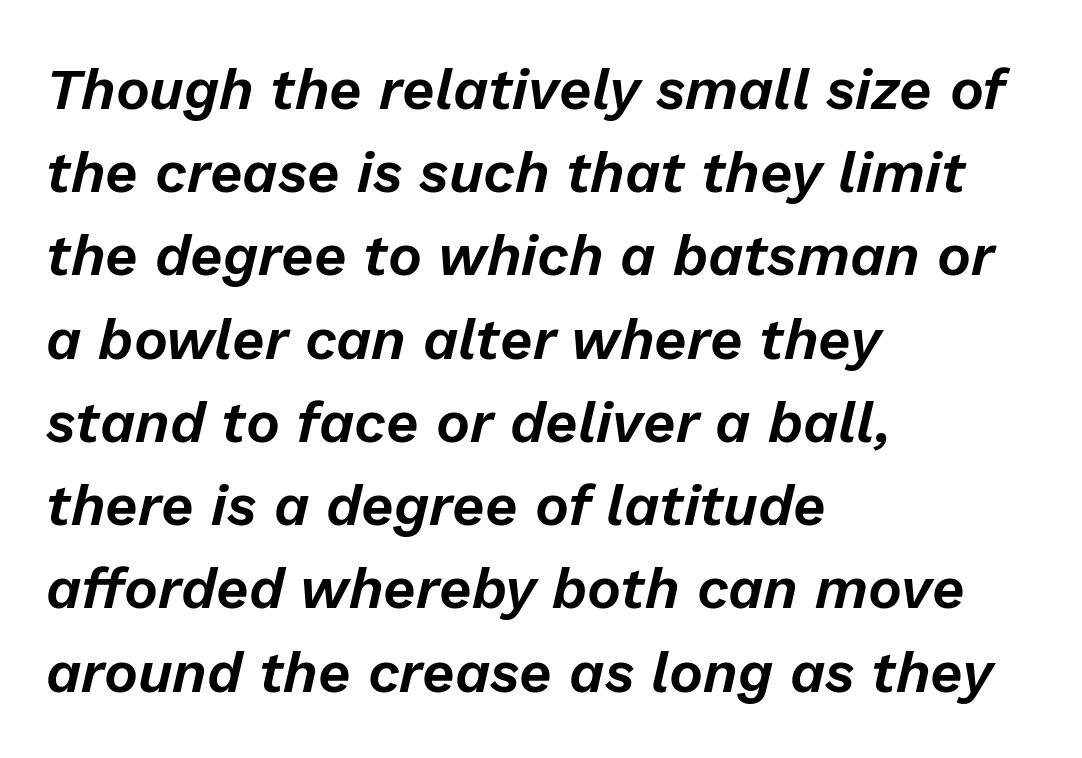
The image shows 57 px text type, italic (leaning right); set left-aligned, normal line spacing (1.46x), normal letter spacing, not underlined; low stroke contrast and a medium x-height.
